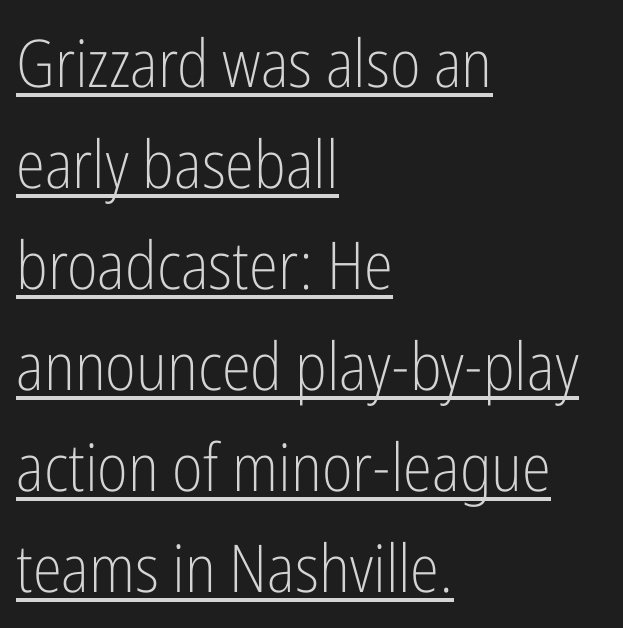
The string is rendered with underlining switched on. The type family on display is of the sans-serif kind. The font's upright variant was chosen for this text. The compositor pushed each line to the left boundary. Between one letter and the next there's only the usual sliver of space.
